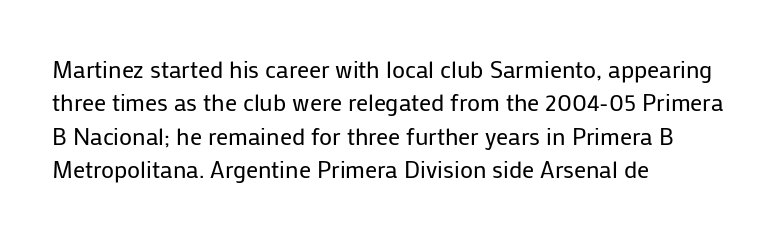
The letterforms sit at book weight or below. Posture: straight, roman, zero tilt. Tracking value appears to be zero — textbook default spacing. The passage shown stacks its lines at a standard gap. Is the block centered? No — it sits flush against the left margin. The foot of each line stays bare and open.
